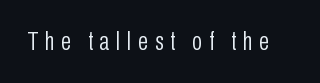
Q: Is the text bold? A: No.
Q: Is the text italic (slanted)? A: No, it is upright.
Q: Is the text underlined? A: No.
Q: Is the spacing between letters normal or unusually wide? A: Unusually wide.
